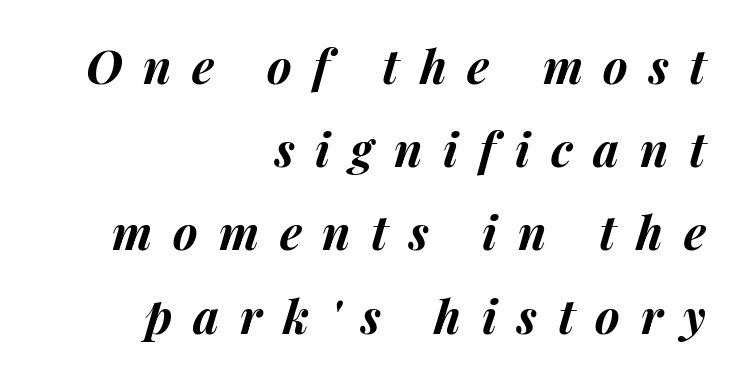
The image shows 47 px bold type, italic (leaning right); set right-aligned, line spacing 1.77x, unusually wide letter spacing (+0.44 em), not underlined; medium stroke contrast and a medium x-height.
